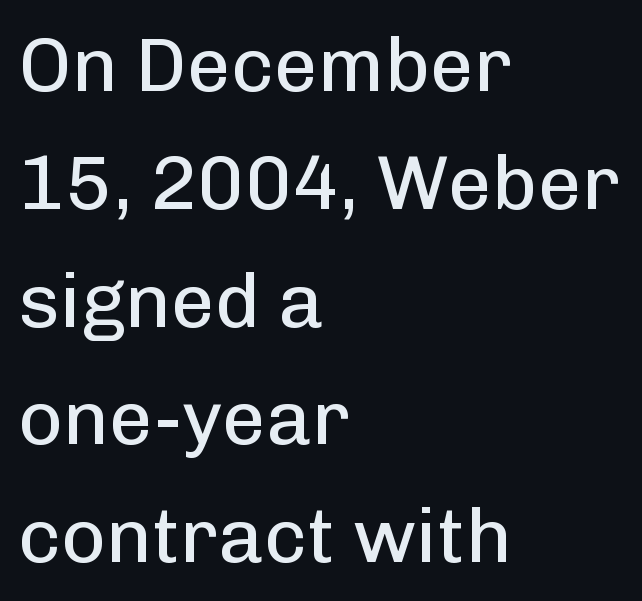
{"serif": "no", "italic": "no", "bold": "no", "weight": "regular", "width": "normal", "stroke_contrast": "low", "x_height": "medium", "monospaced": "no", "underline": "no", "align": "left", "line_spacing": "normal", "line_spacing_ratio": 1.53, "letter_spacing": "normal", "letter_spacing_em": 0.0, "glyph_px": 77}
